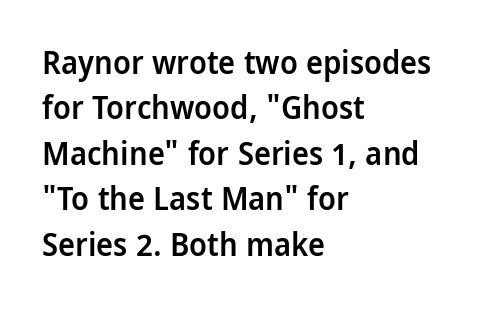
Q: Is the text bold? A: Semi-bold.
Q: Is the text italic (slanted)? A: No, it is upright.
Q: Is the typeface a serif or a sans-serif typeface? A: Sans-serif.
Q: Is the text underlined? A: No.
Q: How is the paragraph aligned? A: Left-aligned.
Q: Is the spacing between letters normal or unusually wide? A: Normal.
Q: Is the spacing between lines tight, normal or loose? A: Normal.
Q: Width (condensed, normal, or wide)? A: Condensed.
Q: Stroke contrast? A: Low.
Q: x-height? A: Large.
Q: Monospaced? A: No.
